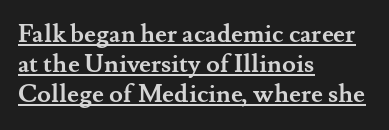
This sample is left-justified, so line endings fall wherever the words run out. Is the letter spacing exaggerated? No — it looks like the ordinary default. It's the straight-up-and-down kind of type. Underlining? Definitely there. Caption: bold face, heavy strokes.
